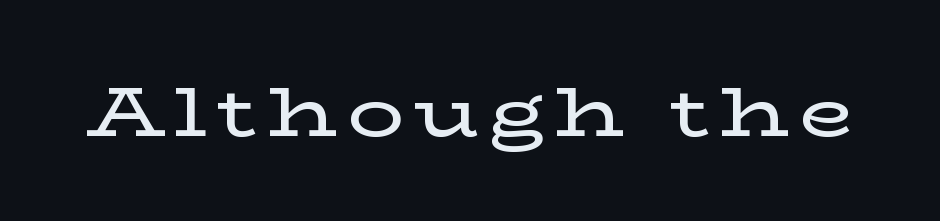
{"serif": "yes", "italic": "no", "width": "wide", "stroke_contrast": "low", "x_height": "medium", "monospaced": "no", "underline": "no", "glyph_px": 71}
